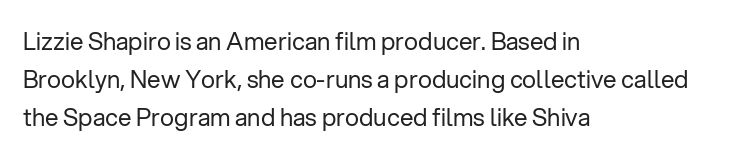
{"italic": "no", "bold": "no", "underline": "no", "align": "left", "line_spacing": "normal", "line_spacing_ratio": 1.58, "letter_spacing": "normal", "letter_spacing_em": 0.0, "glyph_px": 24}
